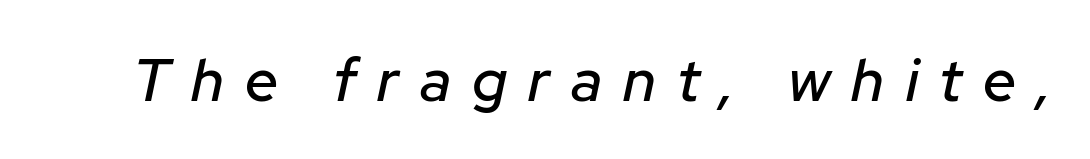
Q: Is the text italic (slanted)? A: Yes, it leans right by about 12 degrees.
Q: Is the text underlined? A: No.
Q: Is the spacing between letters normal or unusually wide? A: Unusually wide.
Q: Width (condensed, normal, or wide)? A: Normal.
Q: Stroke contrast? A: Low.
Q: x-height? A: Medium.
Q: Monospaced? A: No.
